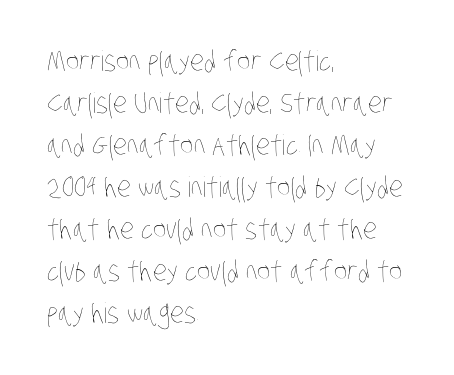
{"bold": "no", "weight": "thin", "width": "condensed", "stroke_contrast": "low", "x_height": "large", "monospaced": "no", "underline": "no", "align": "left", "line_spacing": "normal", "line_spacing_ratio": 1.5, "letter_spacing": "normal", "letter_spacing_em": 0.0, "glyph_px": 28}
